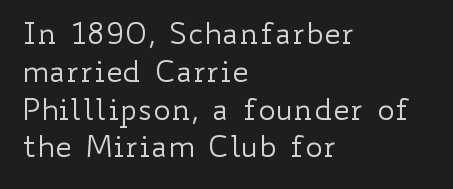
Each line starts at the same left margin while the right side varies. Note the varied advance widths — an 'i' is clearly narrower than an 'm'. The zone under the glyphs is completely vacant. Weight: in the light-to-regular range. The vertical gap from one line to the next is medium. Default kerning and tracking; the words read as compact shapes.
